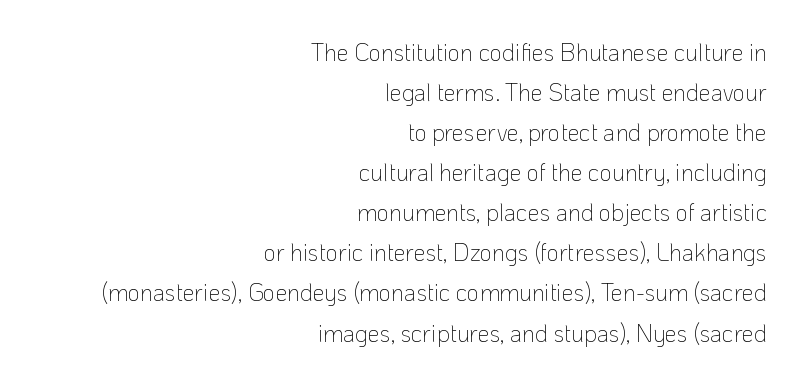
The image shows 24 px text type, upright; set right-aligned, normal line spacing (1.67x), normal letter spacing, not underlined.
